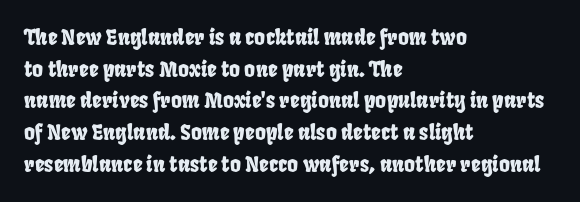
Q: Is the text underlined? A: No.
Q: How is the paragraph aligned? A: Left-aligned.
Q: Is the spacing between letters normal or unusually wide? A: Normal.
Q: Is the spacing between lines tight, normal or loose? A: Normal.
